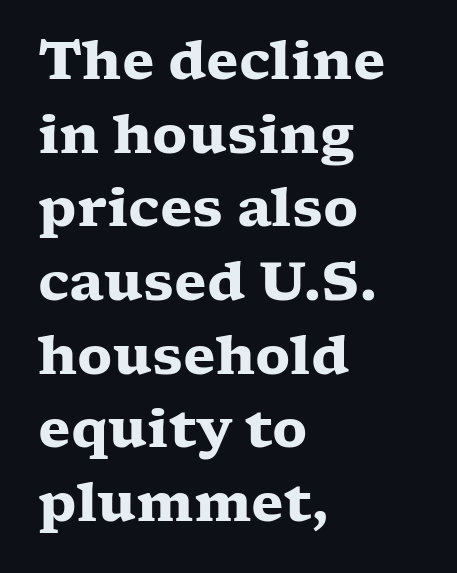
This is serif lettering, the kind often seen in printed books. Teacher's note: observe the even left margin — that is flush-left alignment. The specimen omits any rule beneath the text block's lines. Do the characters align in a grid? No, the font is proportional.
